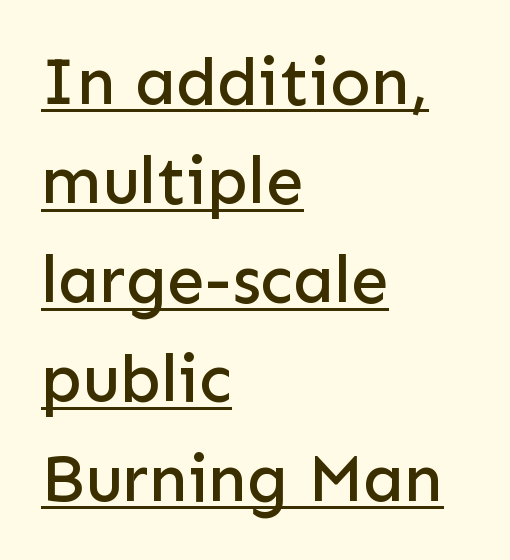
To sum up the face: it is a sans, with no serifs. Tall strokes in this sample are plumb rather than angled. Check the space under the baseline: a stroke is drawn there. Think of a printed novel: that variable character pitch is what you see here. Characters follow at the spacing the type designer built in. This rendering uses left alignment, leaving the right contour irregular.
